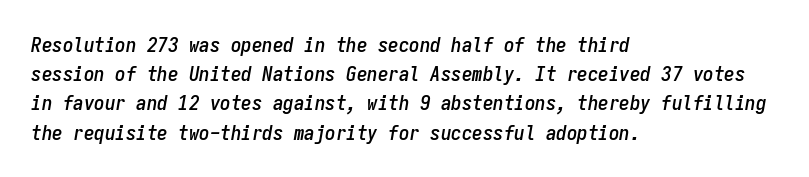
The image shows 21 px text type, italic (leaning right); set left-aligned, normal line spacing (1.39x), normal letter spacing, not underlined.
